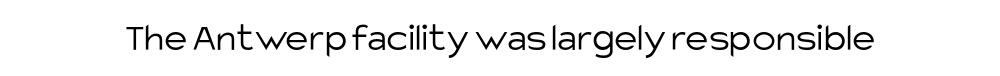
Does extra space separate the letters? No, they use regular spacing. Font category for this specimen: sans-serif. Only glyphs here, with clear space below each row. This reads as an unemphasized weight, regular at the heaviest.
